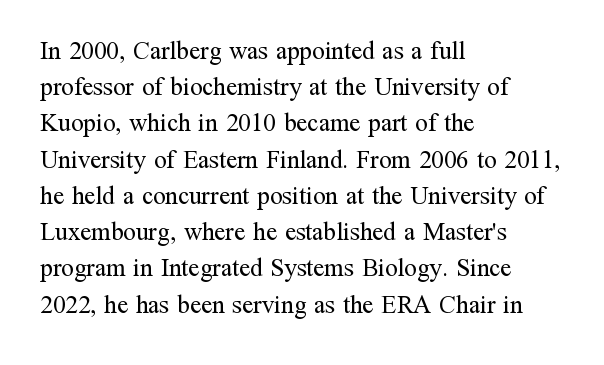
The image shows 25 px text type, upright; set left-aligned, normal line spacing (1.45x), normal letter spacing, not underlined.
